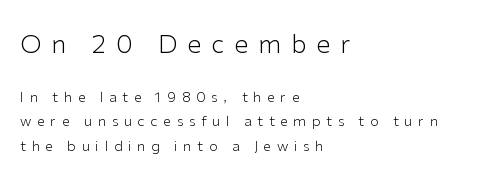
Just letters on the line, the space beneath them empty. The typesetting does not lean heavy: it is not bold. Top chunk: large. Bottom chunk: small. It's the straight-up-and-down kind of type. Short and long lines alike share a common starting point at left.
